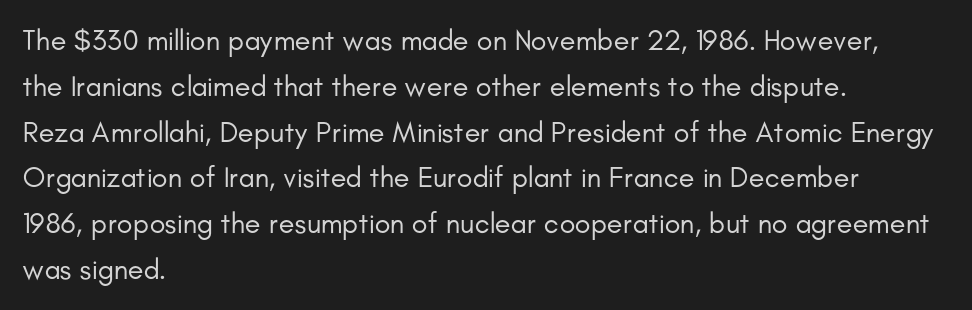
Q: Is the text bold? A: No.
Q: Is the text italic (slanted)? A: No, it is upright.
Q: Is the typeface a serif or a sans-serif typeface? A: Sans-serif.
Q: Is the text underlined? A: No.
Q: How is the paragraph aligned? A: Left-aligned.
Q: Is the spacing between letters normal or unusually wide? A: Normal.
Q: Is the spacing between lines tight, normal or loose? A: Normal.
Q: Width (condensed, normal, or wide)? A: Normal.
Q: Stroke contrast? A: Low.
Q: x-height? A: Small.
Q: Monospaced? A: No.
